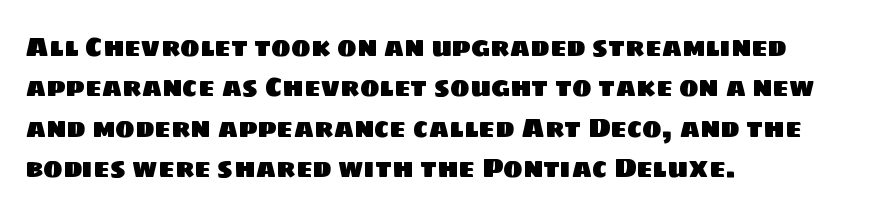
Q: Is the text underlined? A: No.
Q: How is the paragraph aligned? A: Left-aligned.
Q: Is the spacing between letters normal or unusually wide? A: Normal.
Q: Is the spacing between lines tight, normal or loose? A: Normal.
